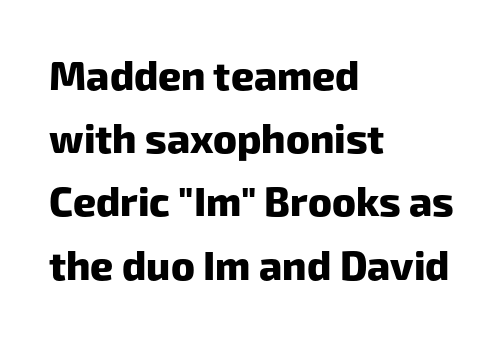
The image shows 40 px heavy sans-serif type; set left-aligned, normal line spacing (1.58x), normal letter spacing, not underlined; low stroke contrast and a medium x-height.
